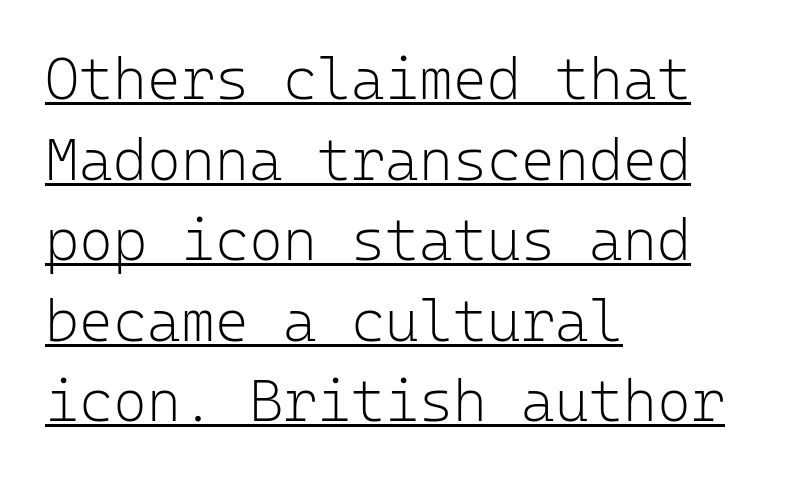
The image shows 58 px light sans-serif type, upright, monospaced; set left-aligned, normal line spacing (1.39x), normal letter spacing, underlined; low stroke contrast and a medium x-height.
